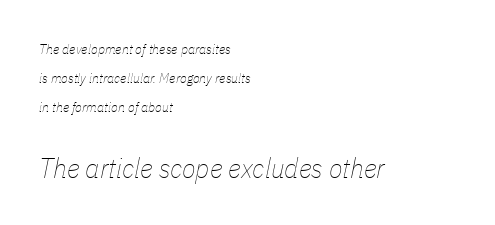
Spacing verdict: proportional, widths tailored to each character. Students, note that the glyphs here touch the page at normal intervals. Rendered with sloped, italic letterforms. Words float on clear page, feet unadorned. Which chunk is bigger? The second one — the bottom block dwarfs the top. Reading down the column, the eye jumps a long way to each next line.
